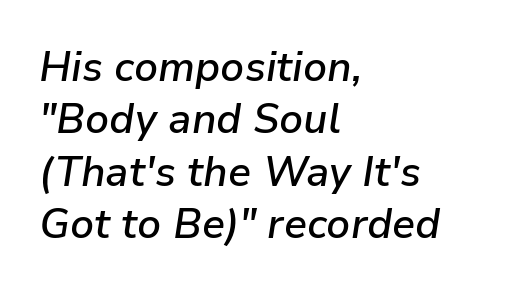
The image shows 41 px semibold type, italic (leaning right); set left-aligned, normal line spacing (1.28x), normal letter spacing, not underlined; low stroke contrast and a medium x-height.
